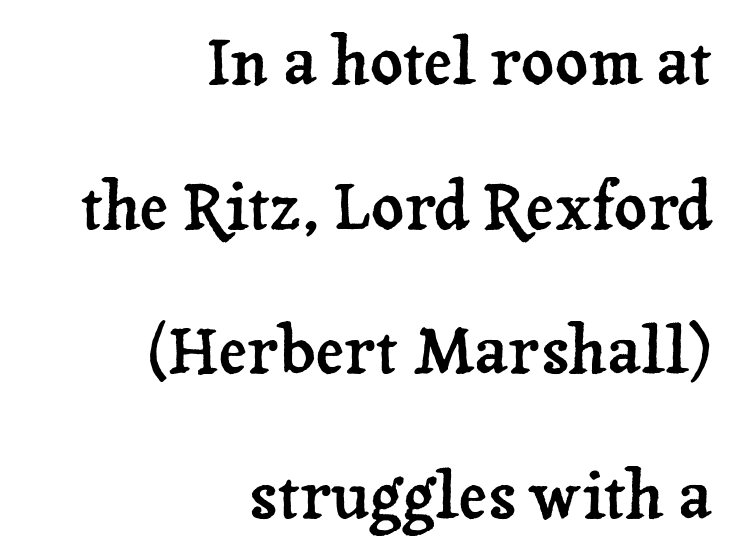
Q: Is the text italic (slanted)? A: No, it is upright.
Q: Is the typeface a serif or a sans-serif typeface? A: Serif.
Q: Is the text underlined? A: No.
Q: How is the paragraph aligned? A: Right-aligned.
Q: Is the spacing between letters normal or unusually wide? A: Normal.
Q: Is the spacing between lines tight, normal or loose? A: Loose.
Q: Width (condensed, normal, or wide)? A: Normal.
Q: Stroke contrast? A: Low.
Q: x-height? A: Medium.
Q: Monospaced? A: No.
